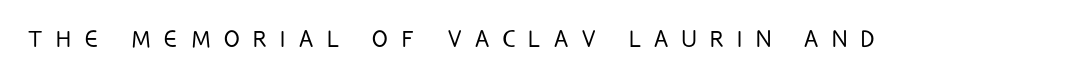
The image shows 29 px light, condensed sans-serif type, upright; set unusually wide letter spacing (+0.47 em), not underlined; low stroke contrast and a large x-height.
